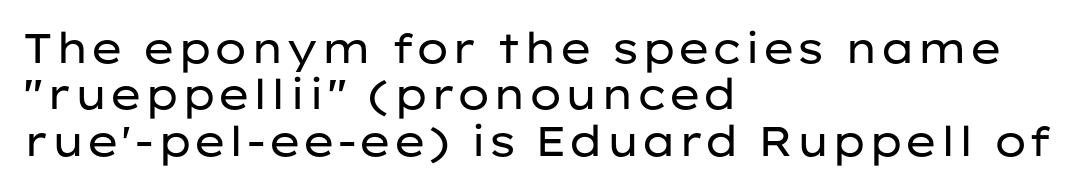
{"serif": "no", "italic": "no", "bold": "no", "weight": "regular", "width": "wide", "stroke_contrast": "low", "x_height": "medium", "monospaced": "no", "underline": "no", "align": "left", "line_spacing": "tight", "line_spacing_ratio": 1.13, "letter_spacing": "normal", "letter_spacing_em": 0.0, "glyph_px": 41}
